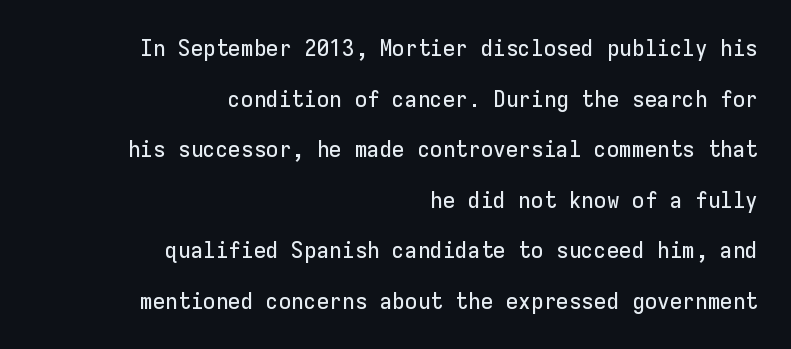
The image shows 23 px text type, upright; set right-aligned, loose line spacing (2.2x), normal letter spacing, not underlined.
